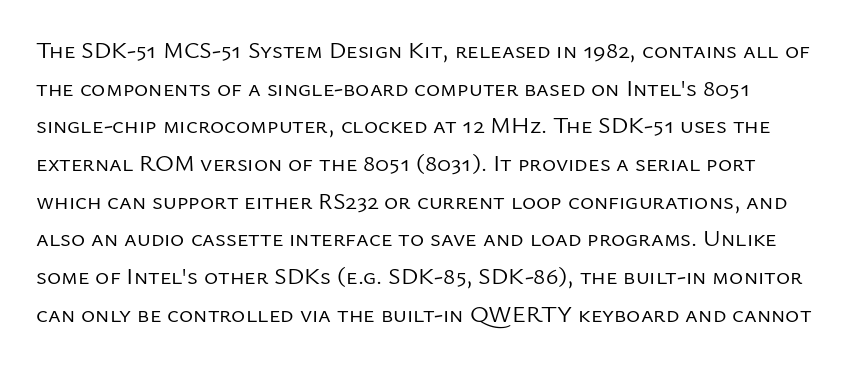
Q: Is the text bold? A: No.
Q: Is the text italic (slanted)? A: No, it is upright.
Q: Is the text underlined? A: No.
Q: Is the spacing between letters normal or unusually wide? A: Normal.
Q: Is the spacing between lines tight, normal or loose? A: Normal.
